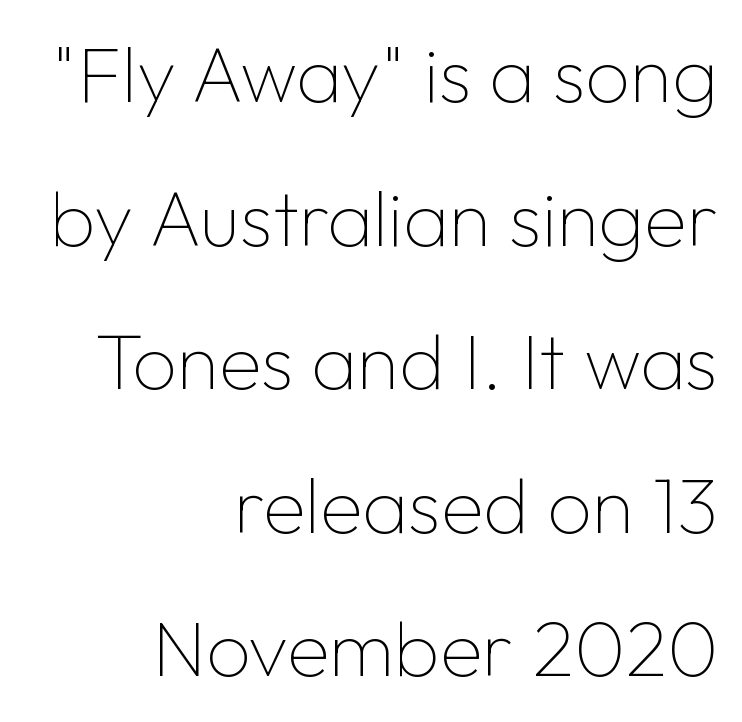
{"serif": "no", "italic": "no", "bold": "no", "weight": "thin", "width": "normal", "stroke_contrast": "low", "x_height": "medium", "monospaced": "no", "underline": "no", "align": "right", "line_spacing_ratio": 1.84, "letter_spacing": "normal", "letter_spacing_em": 0.0, "glyph_px": 78}
